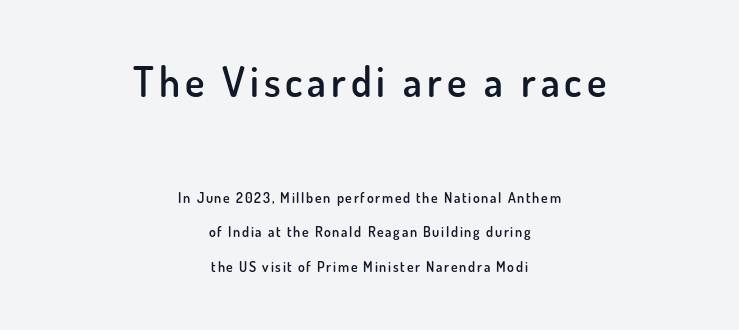
{"serif": "no", "italic": "no", "bold": "semi", "weight": "semibold", "width": "normal", "stroke_contrast": "low", "x_height": "small", "monospaced": "no", "underline": "no", "align": "center", "line_spacing": "loose", "line_spacing_ratio": 2.46, "larger_block": "first", "size_ratio": 2.93, "glyph_px": 41}
